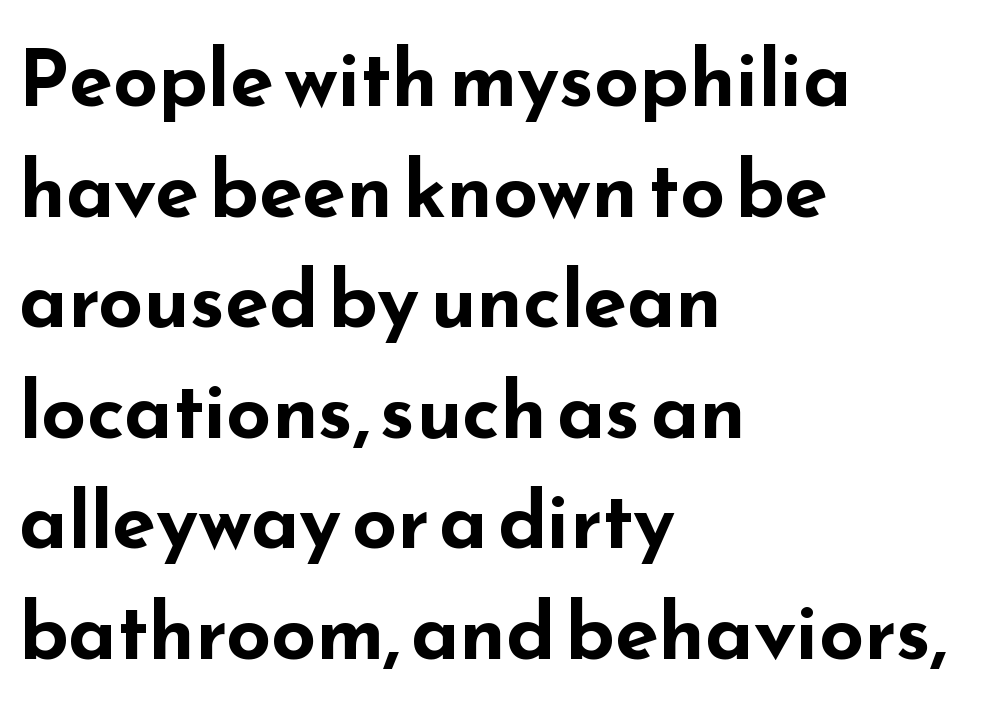
Q: Is the text bold? A: Yes.
Q: Is the text italic (slanted)? A: No, it is upright.
Q: Is the typeface a serif or a sans-serif typeface? A: Sans-serif.
Q: Is the text underlined? A: No.
Q: How is the paragraph aligned? A: Left-aligned.
Q: Is the spacing between letters normal or unusually wide? A: Normal.
Q: Is the spacing between lines tight, normal or loose? A: Normal.
Q: Width (condensed, normal, or wide)? A: Wide.
Q: Stroke contrast? A: Low.
Q: x-height? A: Small.
Q: Monospaced? A: No.
